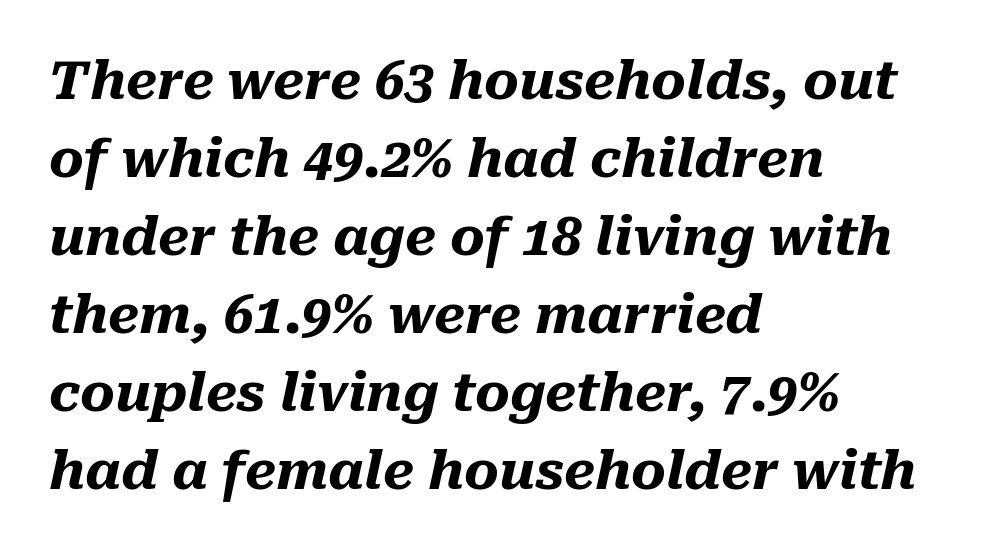
Q: Is the text bold? A: Yes.
Q: Is the text italic (slanted)? A: Yes, it leans right by about 10 degrees.
Q: Is the text underlined? A: No.
Q: How is the paragraph aligned? A: Left-aligned.
Q: Is the spacing between letters normal or unusually wide? A: Normal.
Q: Is the spacing between lines tight, normal or loose? A: Normal.
Q: Width (condensed, normal, or wide)? A: Normal.
Q: Stroke contrast? A: Medium.
Q: x-height? A: Medium.
Q: Monospaced? A: No.
